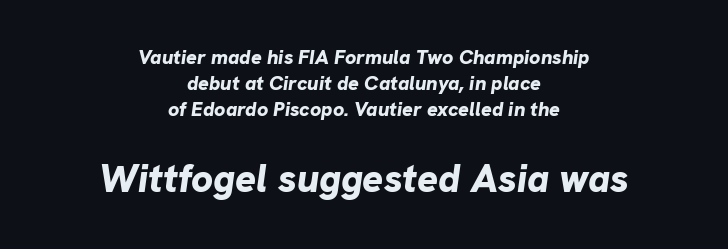
Q: Is the text bold? A: Yes.
Q: Is the text italic (slanted)? A: Yes, it leans right by about 8 degrees.
Q: Is the text underlined? A: No.
Q: How is the paragraph aligned? A: Centered.
Q: Is the spacing between letters normal or unusually wide? A: Normal.
Q: Is the spacing between lines tight, normal or loose? A: Normal.
Q: Which block of text is set in a larger size, the first (top) or the second (bottom)? A: The second (bottom) one.
Q: Width (condensed, normal, or wide)? A: Normal.
Q: Stroke contrast? A: Low.
Q: x-height? A: Medium.
Q: Monospaced? A: No.
